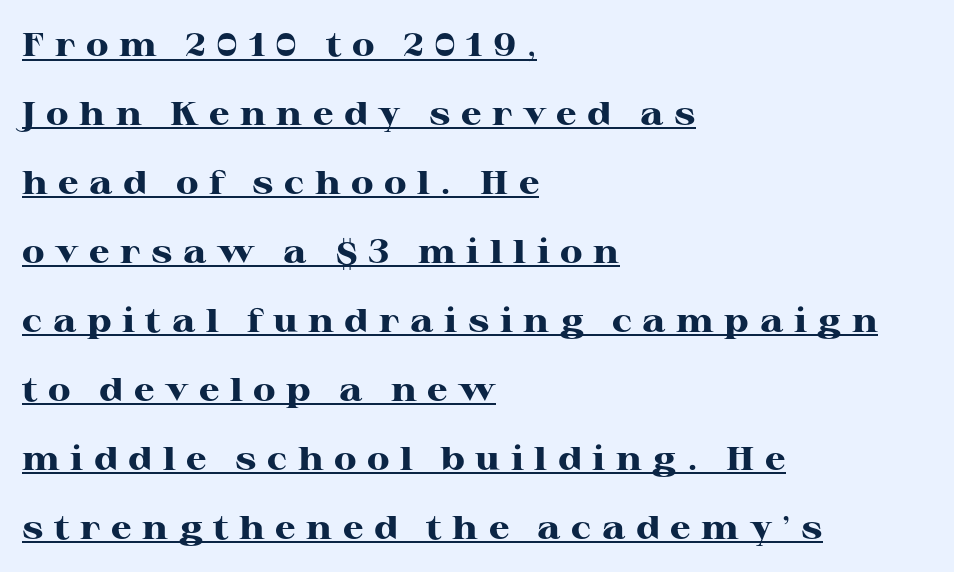
Q: Is the text bold? A: Yes.
Q: Is the text italic (slanted)? A: No, it is upright.
Q: Is the typeface a serif or a sans-serif typeface? A: Serif.
Q: Is the text underlined? A: Yes.
Q: How is the paragraph aligned? A: Left-aligned.
Q: Is the spacing between letters normal or unusually wide? A: Unusually wide.
Q: Is the spacing between lines tight, normal or loose? A: Loose.
Q: Width (condensed, normal, or wide)? A: Wide.
Q: Stroke contrast? A: High.
Q: x-height? A: Medium.
Q: Monospaced? A: No.
